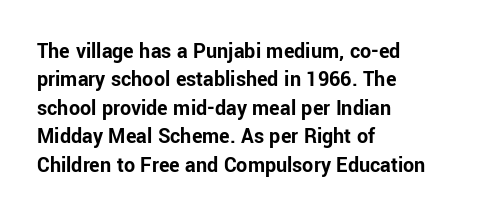
{"italic": "no", "bold": "yes", "underline": "no", "align": "left", "line_spacing": "normal", "line_spacing_ratio": 1.29, "letter_spacing": "normal", "letter_spacing_em": 0.0, "glyph_px": 22}
